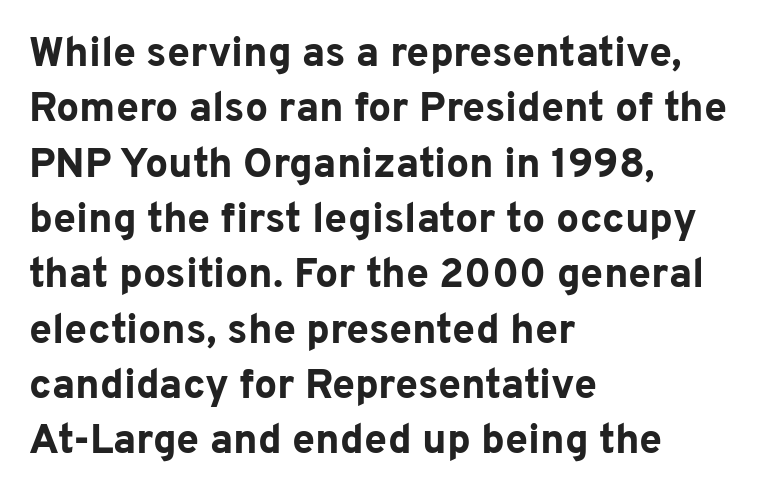
The image shows 41 px bold sans-serif type, upright; set left-aligned, normal line spacing (1.35x), normal letter spacing, not underlined; low stroke contrast and a medium x-height.
